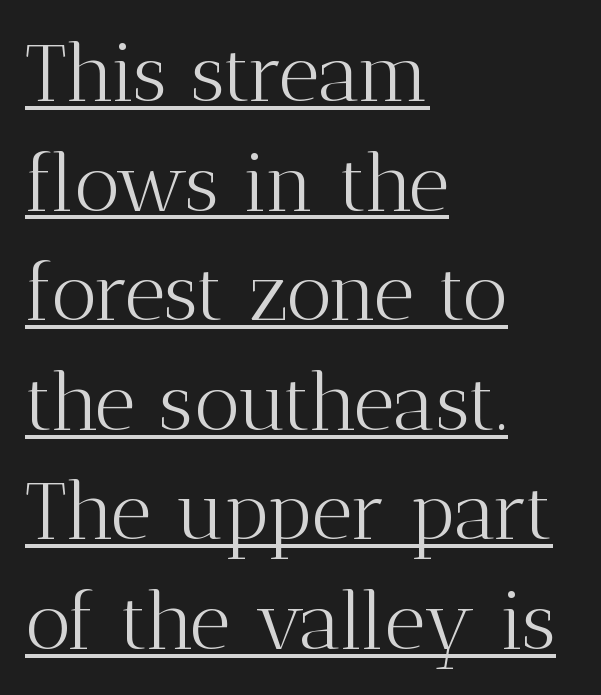
Q: Is the text bold? A: No.
Q: Is the text italic (slanted)? A: No, it is upright.
Q: Is the typeface a serif or a sans-serif typeface? A: Serif.
Q: Is the text underlined? A: Yes.
Q: How is the paragraph aligned? A: Left-aligned.
Q: Is the spacing between letters normal or unusually wide? A: Normal.
Q: Is the spacing between lines tight, normal or loose? A: Normal.
Q: Width (condensed, normal, or wide)? A: Normal.
Q: Stroke contrast? A: Medium.
Q: x-height? A: Medium.
Q: Monospaced? A: No.
